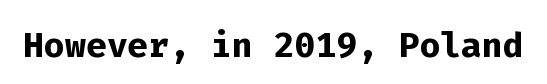
Q: Is the text bold? A: Yes.
Q: Is the text italic (slanted)? A: No, it is upright.
Q: Is the typeface a serif or a sans-serif typeface? A: Sans-serif.
Q: Is the text underlined? A: No.
Q: Is the spacing between letters normal or unusually wide? A: Normal.
Q: Width (condensed, normal, or wide)? A: Normal.
Q: Stroke contrast? A: Low.
Q: x-height? A: Medium.
Q: Monospaced? A: Yes.
